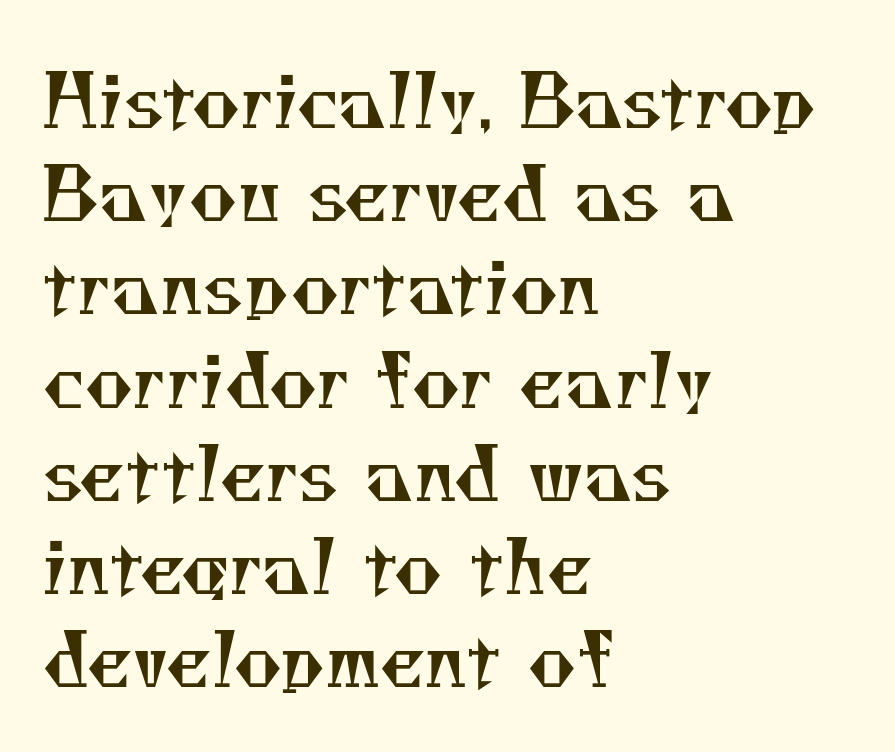
{"serif": "yes", "bold": "no", "weight": "regular", "width": "normal", "stroke_contrast": "medium", "x_height": "small", "monospaced": "no", "underline": "no", "align": "left", "line_spacing": "normal", "line_spacing_ratio": 1.26, "letter_spacing": "normal", "letter_spacing_em": 0.0, "glyph_px": 74}
